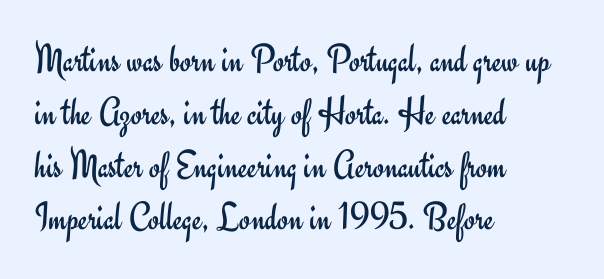
The text was rendered using a sans face with plain stroke endings. Looks like regular typesetting: each glyph gets only the width it needs. Successive baselines arrive at the customary interval.
